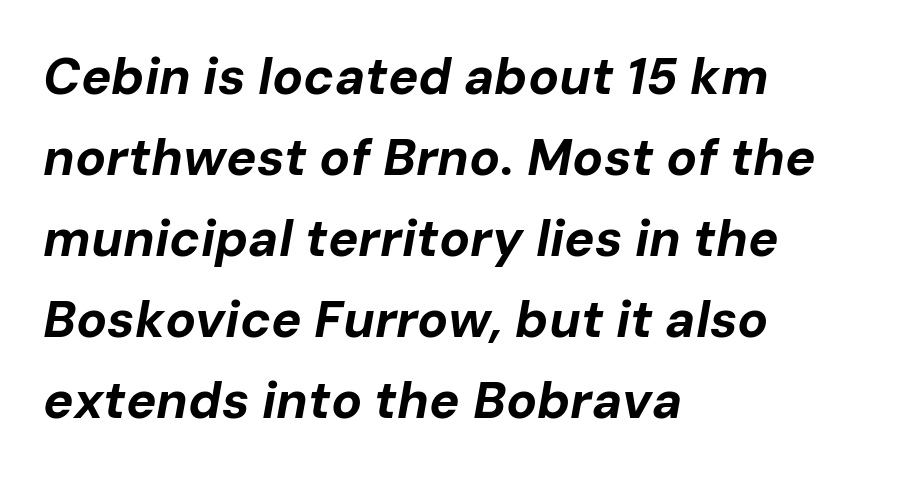
Clear beneath every line of the passage. Words appear dense and cohesive because spacing is normal. These lines are rendered in a variable-pitch font. Its strokes are broad and dark, the hallmark of bold type.
